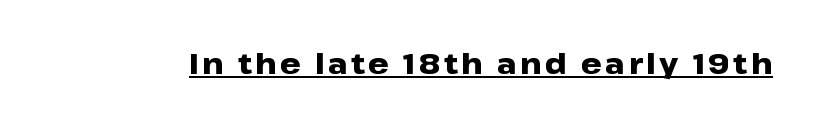
Q: Is the text bold? A: Yes.
Q: Is the text italic (slanted)? A: No, it is upright.
Q: Is the typeface a serif or a sans-serif typeface? A: Sans-serif.
Q: Is the text underlined? A: Yes.
Q: Width (condensed, normal, or wide)? A: Wide.
Q: Stroke contrast? A: Low.
Q: x-height? A: Medium.
Q: Monospaced? A: No.
